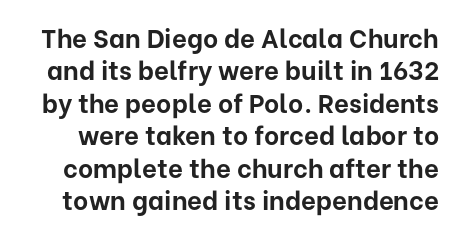
{"italic": "no", "bold": "yes", "underline": "no", "line_spacing": "normal", "line_spacing_ratio": 1.25, "letter_spacing": "normal", "letter_spacing_em": 0.0, "glyph_px": 26}
